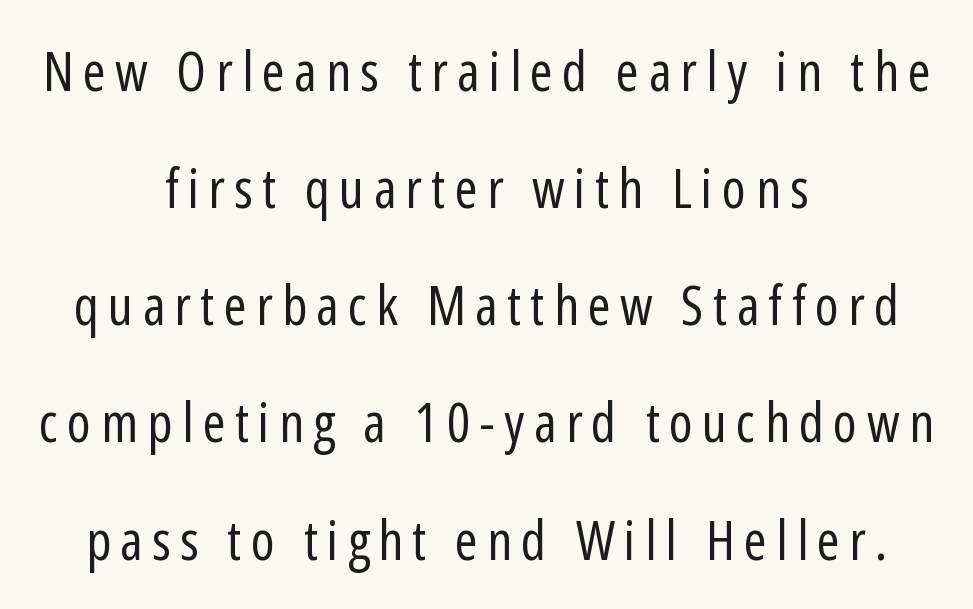
{"serif": "no", "italic": "no", "bold": "no", "weight": "regular", "width": "condensed", "stroke_contrast": "low", "x_height": "medium", "monospaced": "no", "underline": "no", "align": "center", "line_spacing": "loose", "line_spacing_ratio": 2.13, "glyph_px": 55}
